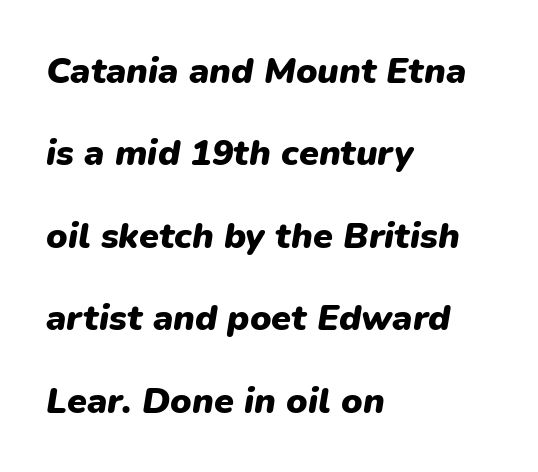
Q: Is the text bold? A: Yes.
Q: Is the text italic (slanted)? A: Yes, it leans right by about 9 degrees.
Q: Is the text underlined? A: No.
Q: How is the paragraph aligned? A: Left-aligned.
Q: Is the spacing between letters normal or unusually wide? A: Normal.
Q: Is the spacing between lines tight, normal or loose? A: Loose.
Q: Width (condensed, normal, or wide)? A: Normal.
Q: Stroke contrast? A: Low.
Q: x-height? A: Medium.
Q: Monospaced? A: No.
